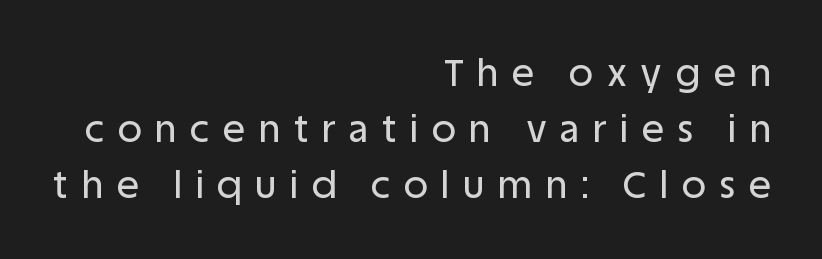
These lines sit exactly where default settings would place them. Compared with a flush-left layout, this one pins lines to the opposite, right side. Beneath every word, the page is bare. The typography opts for an upright posture over an oblique one.
